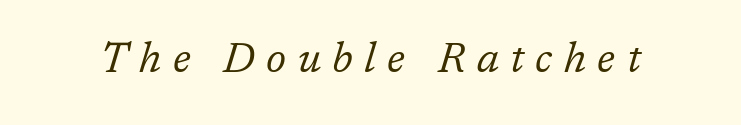
The glyphs look as if they've been sheared to an angle. These lines are rendered in a variable-pitch font. Serif or sans? Serif — the stroke terminals have little feet. Is the letter spacing exaggerated? Yes — the characters are pushed far apart.
